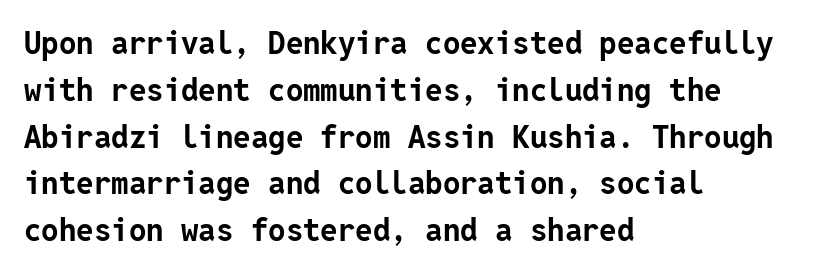
{"serif": "no", "italic": "no", "bold": "yes", "weight": "bold", "width": "normal", "stroke_contrast": "low", "x_height": "medium", "underline": "no", "align": "left", "line_spacing": "normal", "line_spacing_ratio": 1.51, "letter_spacing": "normal", "letter_spacing_em": 0.0, "glyph_px": 31}
